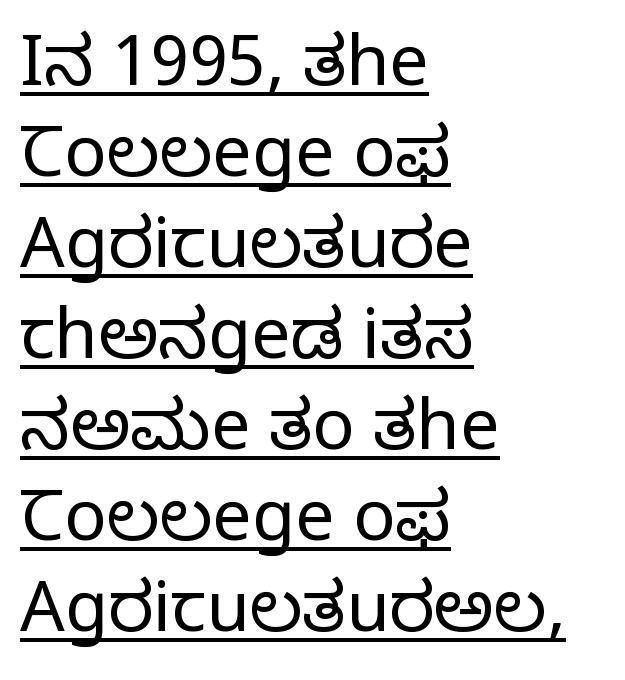
{"serif": "yes", "italic": "no", "bold": "no", "weight": "regular", "width": "normal", "stroke_contrast": "low", "x_height": "large", "monospaced": "no", "underline": "yes", "align": "left", "line_spacing": "normal", "line_spacing_ratio": 1.3, "letter_spacing": "normal", "letter_spacing_em": 0.0, "glyph_px": 70}
